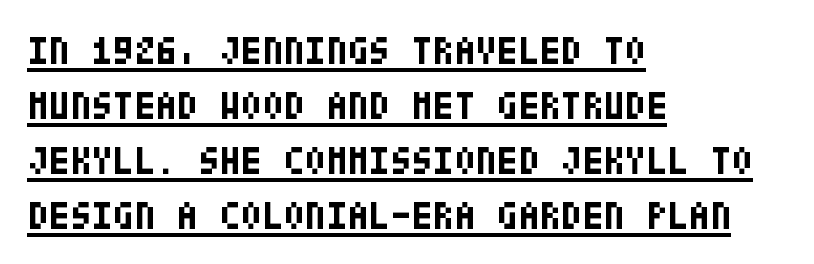
Q: Is the text bold? A: Yes.
Q: Is the text italic (slanted)? A: No, it is upright.
Q: Is the typeface a serif or a sans-serif typeface? A: Sans-serif.
Q: Is the text underlined? A: Yes.
Q: How is the paragraph aligned? A: Left-aligned.
Q: Is the spacing between letters normal or unusually wide? A: Normal.
Q: Is the spacing between lines tight, normal or loose? A: Normal.
Q: Width (condensed, normal, or wide)? A: Condensed.
Q: Stroke contrast? A: Low.
Q: x-height? A: Large.
